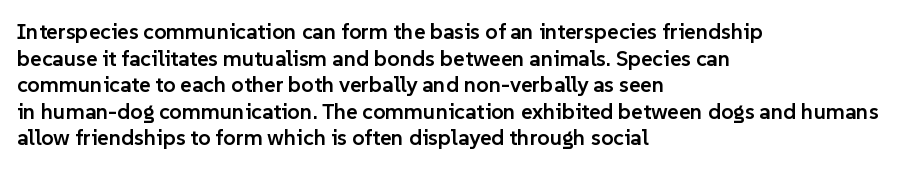
{"italic": "no", "bold": "semi", "underline": "no", "align": "left", "line_spacing_ratio": 1.21, "letter_spacing": "normal", "letter_spacing_em": 0.0, "glyph_px": 22}
